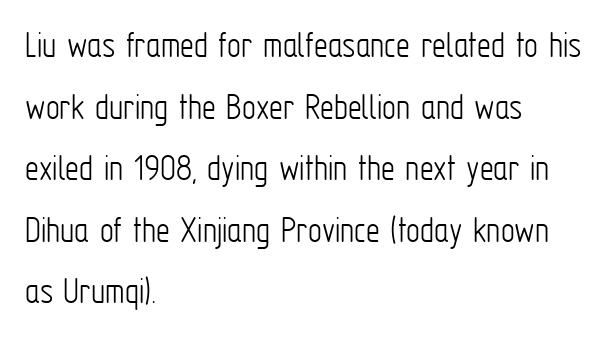
Q: Is the text bold? A: No.
Q: Is the text italic (slanted)? A: No, it is upright.
Q: Is the typeface a serif or a sans-serif typeface? A: Sans-serif.
Q: Is the text underlined? A: No.
Q: How is the paragraph aligned? A: Left-aligned.
Q: Is the spacing between letters normal or unusually wide? A: Normal.
Q: Is the spacing between lines tight, normal or loose? A: Normal.
Q: Width (condensed, normal, or wide)? A: Condensed.
Q: Stroke contrast? A: Low.
Q: x-height? A: Medium.
Q: Monospaced? A: No.
